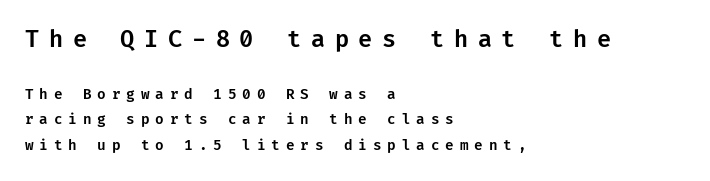
Q: Is the text italic (slanted)? A: No, it is upright.
Q: Is the text underlined? A: No.
Q: How is the paragraph aligned? A: Left-aligned.
Q: Is the spacing between letters normal or unusually wide? A: Unusually wide.
Q: Which block of text is set in a larger size, the first (top) or the second (bottom)? A: The first (top) one.
